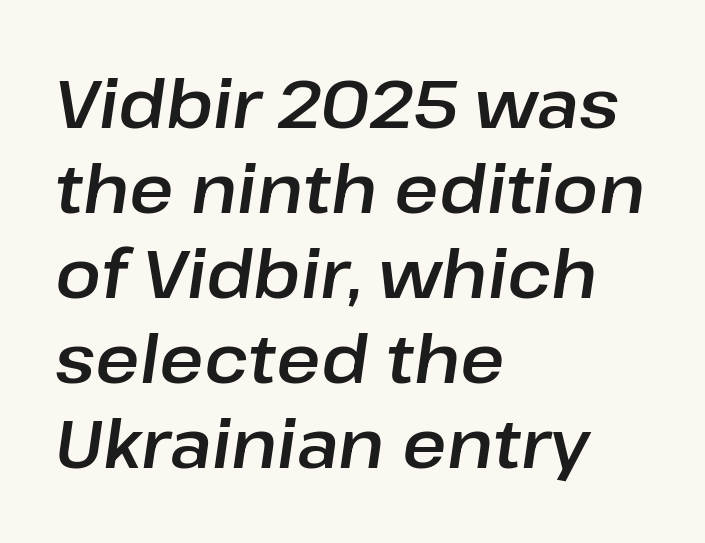
Proportional: the letters do not fall into vertical columns. A typesetter would mark this as italic. The line-height multiplier appears to be the usual default. The text block is weighted toward the left margin, trailing off unevenly rightward. The gap between lines stays unmarked.
